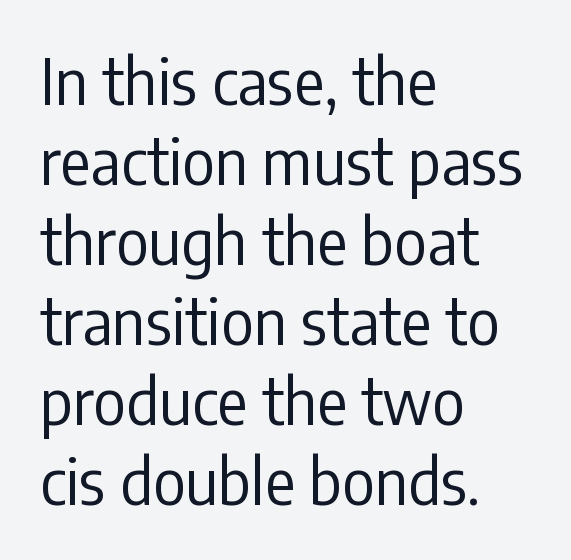
{"serif": "no", "italic": "no", "bold": "no", "weight": "regular", "width": "condensed", "stroke_contrast": "low", "x_height": "medium", "monospaced": "no", "underline": "no", "align": "left", "line_spacing": "normal", "line_spacing_ratio": 1.27, "letter_spacing": "normal", "letter_spacing_em": 0.0, "glyph_px": 63}
